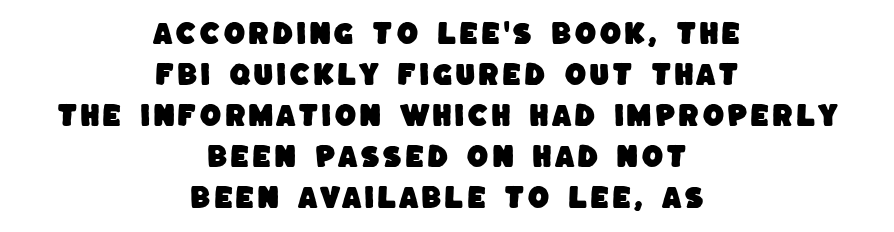
The image shows 25 px text type; set centered, normal line spacing (1.64x), not underlined.
